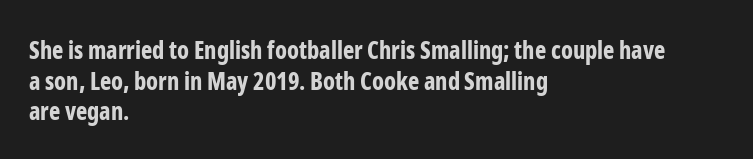
Q: Is the text bold? A: Yes.
Q: Is the text italic (slanted)? A: No, it is upright.
Q: Is the text underlined? A: No.
Q: How is the paragraph aligned? A: Left-aligned.
Q: Is the spacing between letters normal or unusually wide? A: Normal.
Q: Is the spacing between lines tight, normal or loose? A: Normal.
